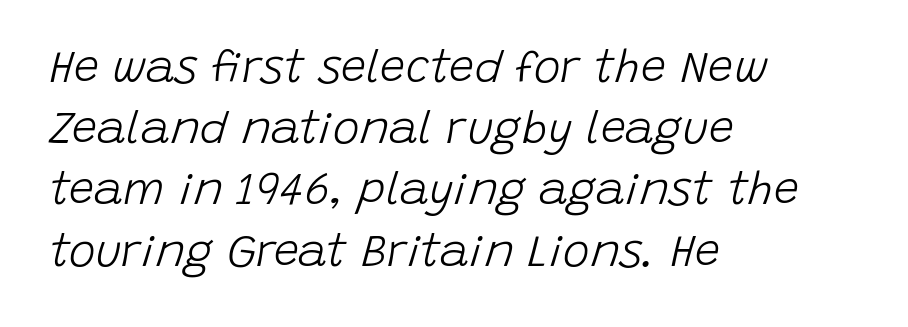
The image shows 45 px light type, italic (leaning right); set left-aligned, normal line spacing (1.36x), normal letter spacing, not underlined; low stroke contrast and a large x-height.
